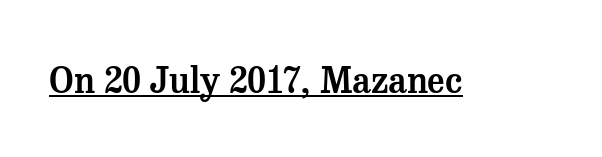
The image shows 35 px serif type, upright; set normal letter spacing, underlined; medium stroke contrast and a medium x-height.
